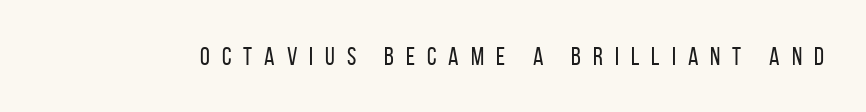
Q: Is the text bold? A: No.
Q: Is the text italic (slanted)? A: No, it is upright.
Q: Is the text underlined? A: No.
Q: Is the spacing between letters normal or unusually wide? A: Unusually wide.
